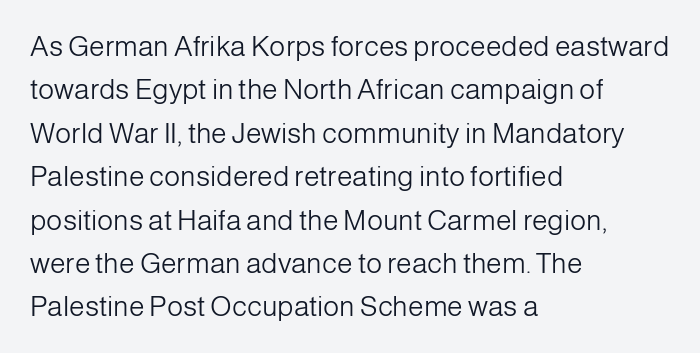
{"serif": "no", "italic": "no", "bold": "no", "weight": "light", "width": "normal", "stroke_contrast": "low", "x_height": "medium", "monospaced": "no", "underline": "no", "align": "left", "line_spacing": "normal", "line_spacing_ratio": 1.55, "letter_spacing": "normal", "letter_spacing_em": 0.0, "glyph_px": 28}
